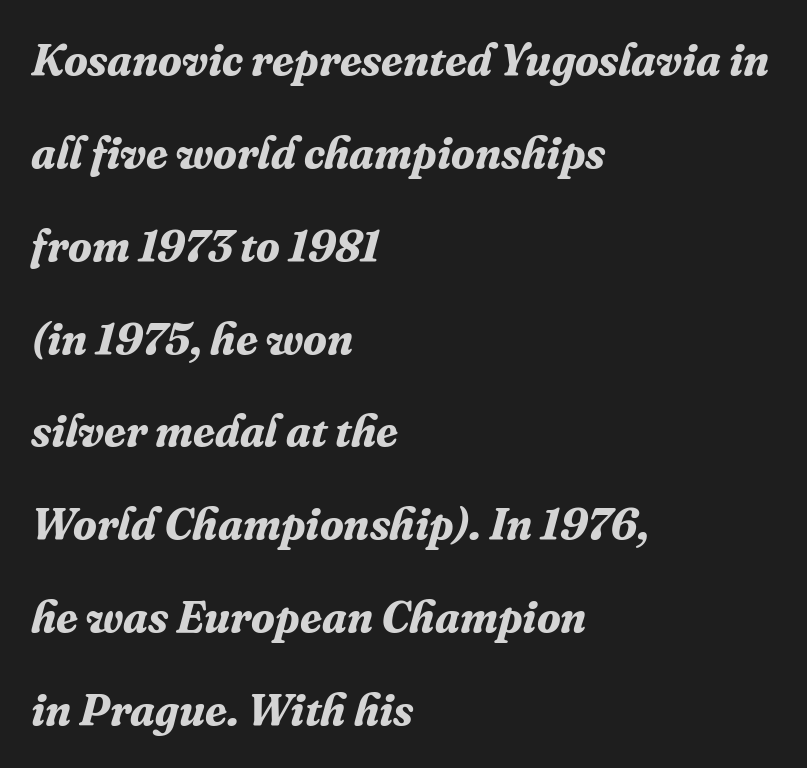
Q: Is the text bold? A: Yes.
Q: Is the text italic (slanted)? A: Yes, it leans right by about 16 degrees.
Q: Is the typeface a serif or a sans-serif typeface? A: Serif.
Q: Is the text underlined? A: No.
Q: How is the paragraph aligned? A: Left-aligned.
Q: Is the spacing between letters normal or unusually wide? A: Normal.
Q: Is the spacing between lines tight, normal or loose? A: Loose.
Q: Width (condensed, normal, or wide)? A: Normal.
Q: Stroke contrast? A: Medium.
Q: x-height? A: Medium.
Q: Monospaced? A: No.
